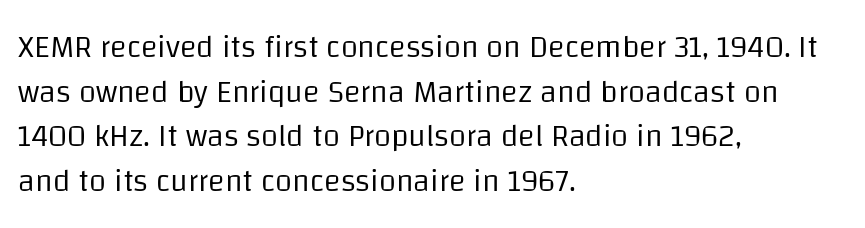
{"serif": "no", "italic": "no", "bold": "no", "weight": "regular", "width": "normal", "stroke_contrast": "low", "x_height": "large", "monospaced": "no", "underline": "no", "align": "left", "line_spacing": "normal", "line_spacing_ratio": 1.44, "letter_spacing": "normal", "letter_spacing_em": 0.0, "glyph_px": 31}
